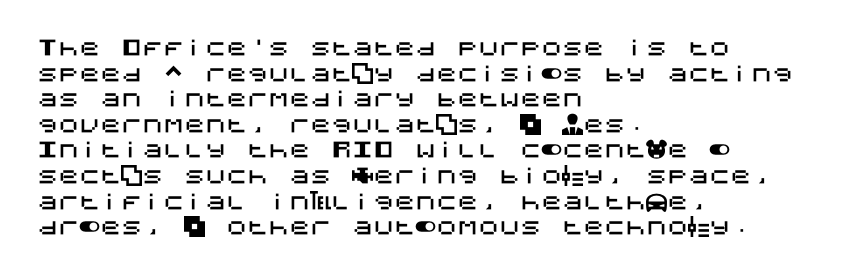
Q: Is the text italic (slanted)? A: No, it is upright.
Q: Is the text underlined? A: No.
Q: How is the paragraph aligned? A: Left-aligned.
Q: Is the spacing between letters normal or unusually wide? A: Normal.
